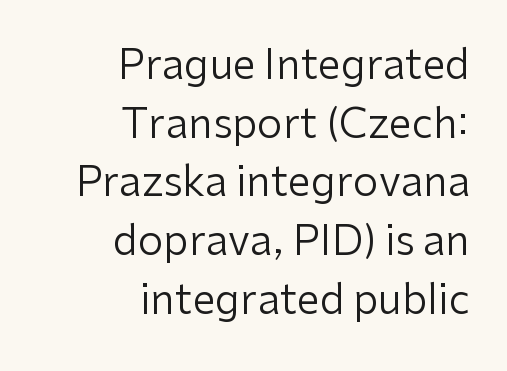
The image shows 41 px regular-weight sans-serif type, upright; set right-aligned, normal line spacing (1.43x), normal letter spacing, not underlined; low stroke contrast and a medium x-height.
